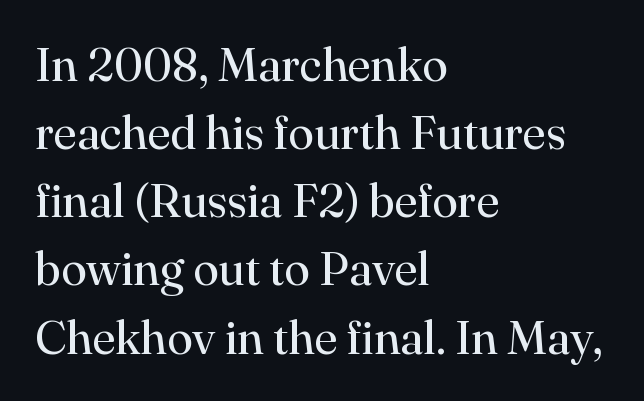
The image shows 47 px regular-weight serif type, upright; set left-aligned, normal line spacing (1.45x), normal letter spacing, not underlined; high stroke contrast and a small x-height.
